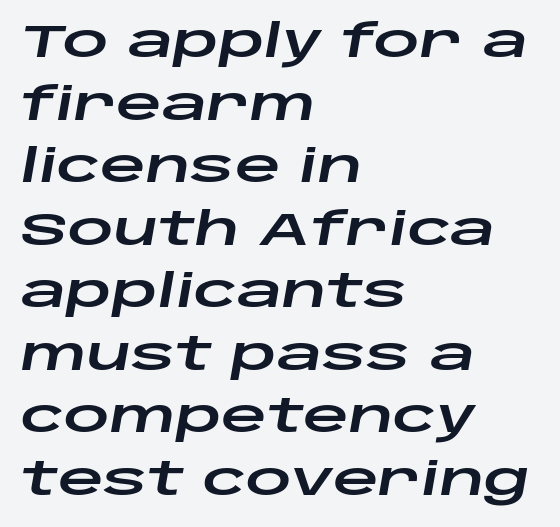
{"italic": "yes", "lean": "right", "slant_degrees": 10, "width": "wide", "stroke_contrast": "low", "x_height": "large", "monospaced": "no", "underline": "no", "align": "left", "line_spacing": "normal", "line_spacing_ratio": 1.39, "letter_spacing": "normal", "letter_spacing_em": 0.0, "glyph_px": 45}
